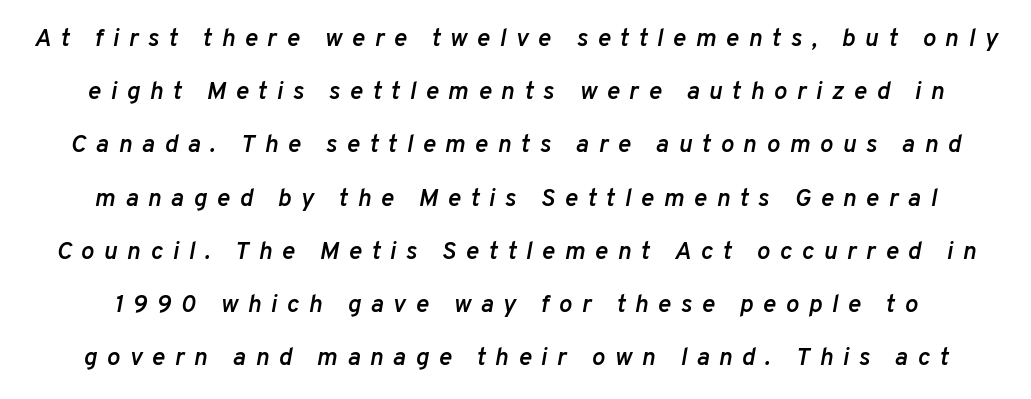
{"italic": "yes", "lean": "right", "slant_degrees": 10, "bold": "semi", "underline": "no", "line_spacing": "loose", "line_spacing_ratio": 2.13, "letter_spacing": "wide", "letter_spacing_em": 0.38, "glyph_px": 25}
